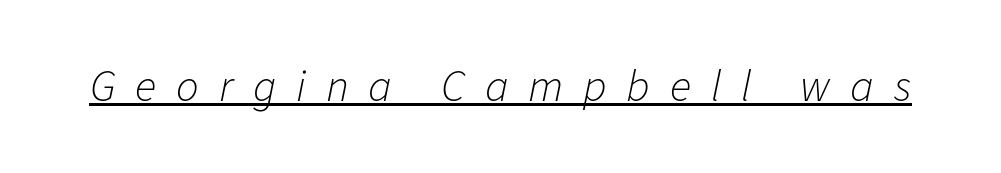
The image shows 45 px light type, italic (leaning right); set unusually wide letter spacing (+0.44 em), underlined; low stroke contrast and a medium x-height.
